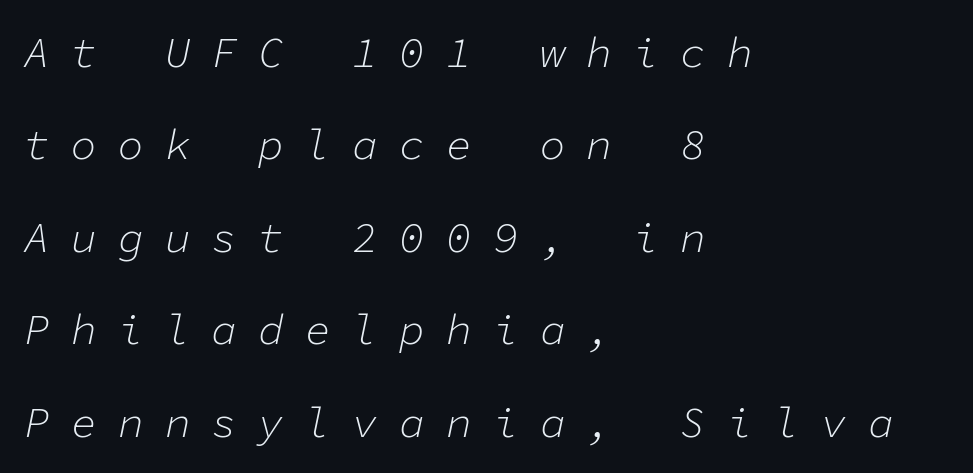
The image shows 43 px light type, italic (leaning right), monospaced; set left-aligned, loose line spacing (2.15x), unusually wide letter spacing (+0.49 em), not underlined; low stroke contrast and a medium x-height.
